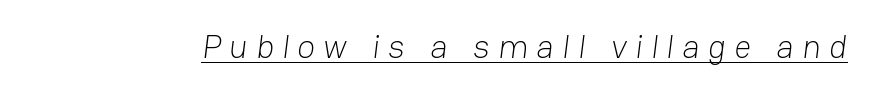
The image shows 33 px light sans-serif type; set unusually wide letter spacing (+0.25 em), underlined; low stroke contrast and a medium x-height.
